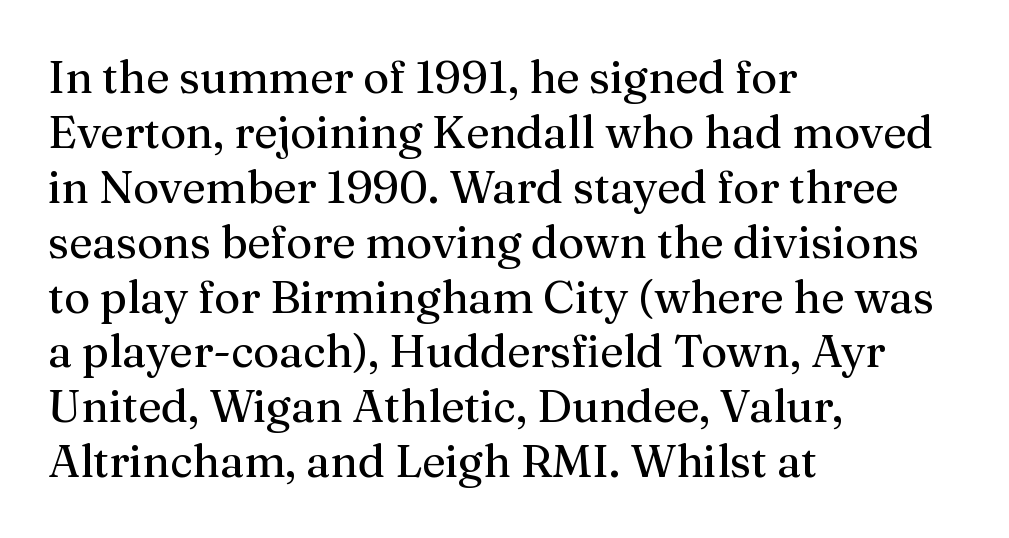
Q: Is the text bold? A: No.
Q: Is the text italic (slanted)? A: No, it is upright.
Q: Is the typeface a serif or a sans-serif typeface? A: Serif.
Q: Is the text underlined? A: No.
Q: How is the paragraph aligned? A: Left-aligned.
Q: Is the spacing between letters normal or unusually wide? A: Normal.
Q: Width (condensed, normal, or wide)? A: Normal.
Q: Stroke contrast? A: Medium.
Q: x-height? A: Medium.
Q: Monospaced? A: No.
